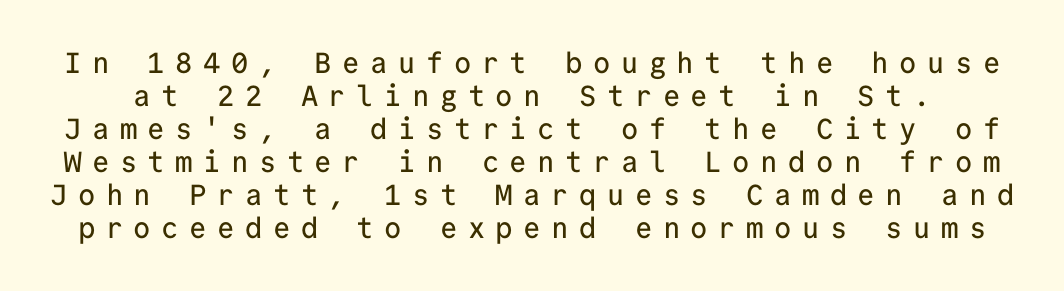
Spacing between characters has been opened up far beyond the box default. Every stem runs plumb, perpendicular to the baseline. Words float on clear page, feet unadorned. Every character here occupies the same horizontal width, giving the sample a typewriter-like rhythm. The block of text is dense from top to bottom, with scant space between rows. The text was rendered using a sans face with plain stroke endings.
